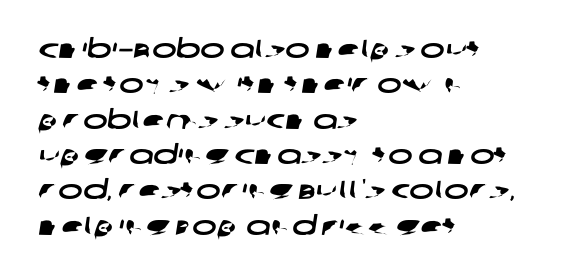
A clean baseline with only descenders dipping below it. These lines are set flush left with a ragged right edge. The rendering uses a moderate line-height, typical for paragraphs. The line texture is even and compact thanks to regular tracking.
